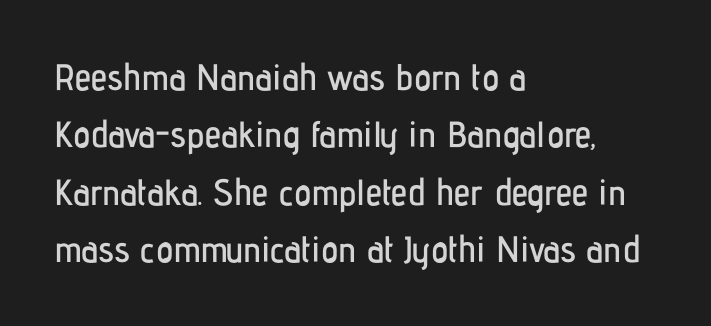
{"serif": "no", "italic": "no", "width": "condensed", "stroke_contrast": "low", "x_height": "medium", "monospaced": "no", "underline": "no", "align": "left", "line_spacing": "normal", "line_spacing_ratio": 1.55, "letter_spacing": "normal", "letter_spacing_em": 0.0, "glyph_px": 37}
